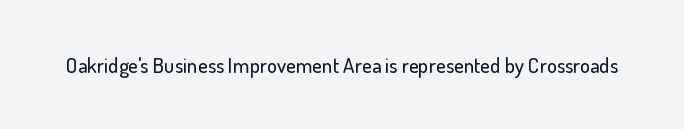
Q: Is the text italic (slanted)? A: No, it is upright.
Q: Is the text underlined? A: No.
Q: Is the spacing between letters normal or unusually wide? A: Normal.
